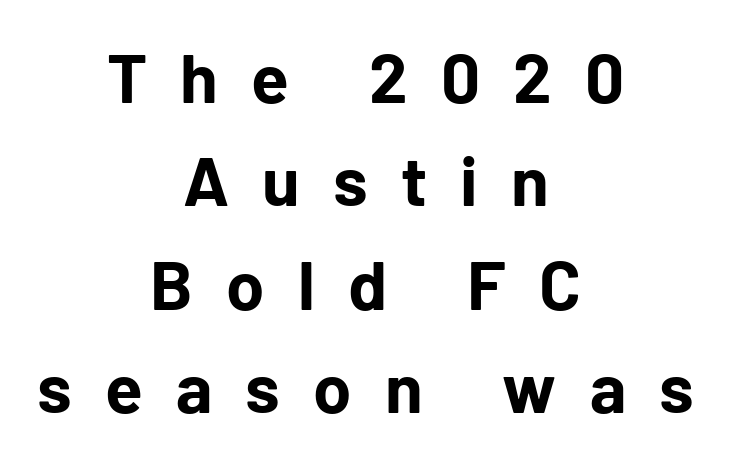
The image shows 69 px bold sans-serif type, upright; set centered, normal line spacing (1.5x), unusually wide letter spacing (+0.48 em), not underlined; low stroke contrast and a medium x-height.
